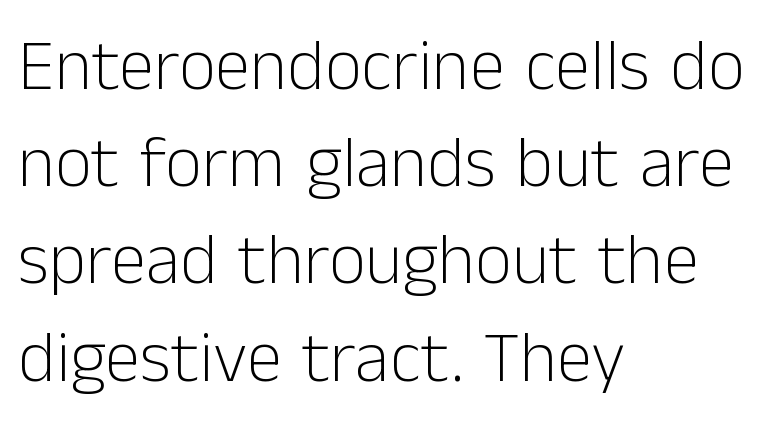
{"serif": "no", "italic": "no", "bold": "no", "weight": "light", "width": "normal", "stroke_contrast": "low", "x_height": "medium", "monospaced": "no", "underline": "no", "align": "left", "line_spacing": "normal", "line_spacing_ratio": 1.35, "letter_spacing": "normal", "letter_spacing_em": 0.0, "glyph_px": 72}
